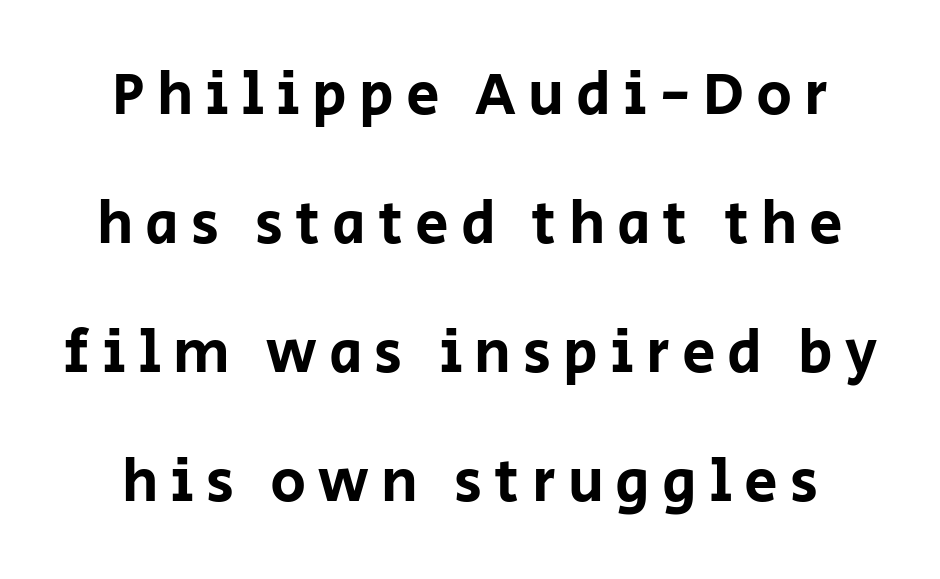
Q: Is the text italic (slanted)? A: No, it is upright.
Q: Is the typeface a serif or a sans-serif typeface? A: Sans-serif.
Q: Is the text underlined? A: No.
Q: Is the spacing between letters normal or unusually wide? A: Unusually wide.
Q: Is the spacing between lines tight, normal or loose? A: Loose.
Q: Width (condensed, normal, or wide)? A: Normal.
Q: Stroke contrast? A: Low.
Q: x-height? A: Large.
Q: Monospaced? A: No.
